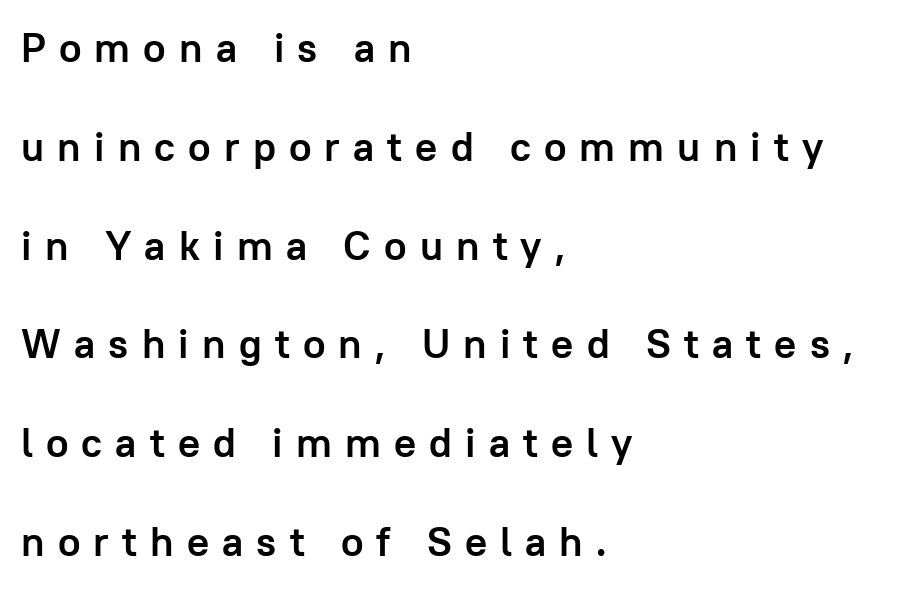
{"serif": "no", "italic": "no", "bold": "yes", "weight": "semibold", "width": "normal", "stroke_contrast": "low", "x_height": "medium", "monospaced": "no", "underline": "no", "align": "left", "line_spacing": "loose", "line_spacing_ratio": 2.41, "letter_spacing": "wide", "letter_spacing_em": 0.32, "glyph_px": 41}
